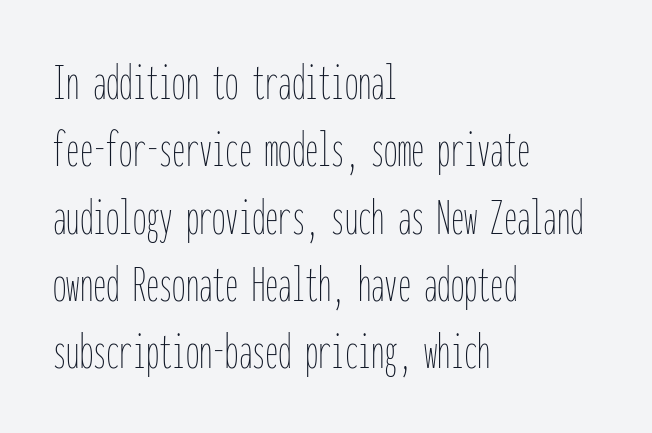
The image shows 53 px thin, condensed type, upright, monospaced; set left-aligned, normal line spacing (1.27x), normal letter spacing, not underlined; low stroke contrast and a medium x-height.
